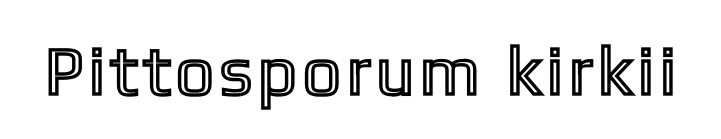
The typography opts for an upright posture over an oblique one. The foot of each line stays bare and open. Character widths vary here, with narrow letters taking less room than wide ones.
